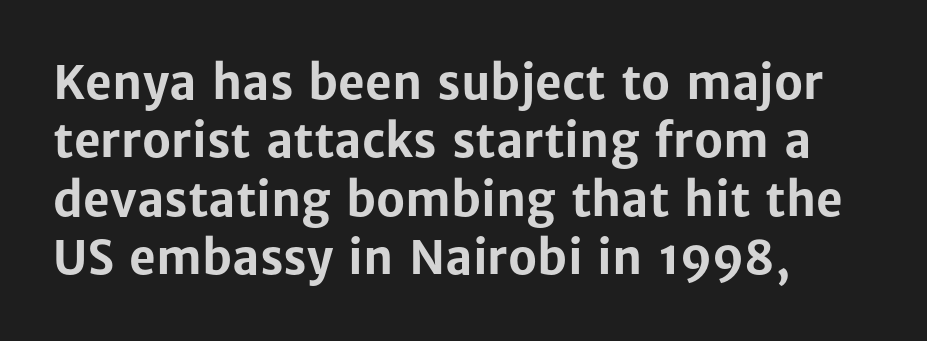
{"serif": "no", "italic": "no", "bold": "yes", "weight": "bold", "width": "normal", "stroke_contrast": "low", "x_height": "medium", "monospaced": "no", "underline": "no", "align": "left", "line_spacing": "normal", "line_spacing_ratio": 1.27, "letter_spacing": "normal", "letter_spacing_em": 0.0, "glyph_px": 46}
